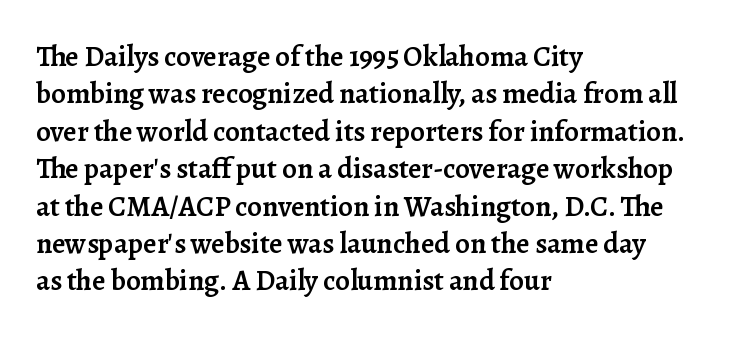
{"serif": "yes", "italic": "no", "bold": "semi", "weight": "semibold", "width": "normal", "stroke_contrast": "low", "x_height": "medium", "monospaced": "no", "underline": "no", "align": "left", "line_spacing": "normal", "line_spacing_ratio": 1.29, "letter_spacing": "normal", "letter_spacing_em": 0.0, "glyph_px": 29}
